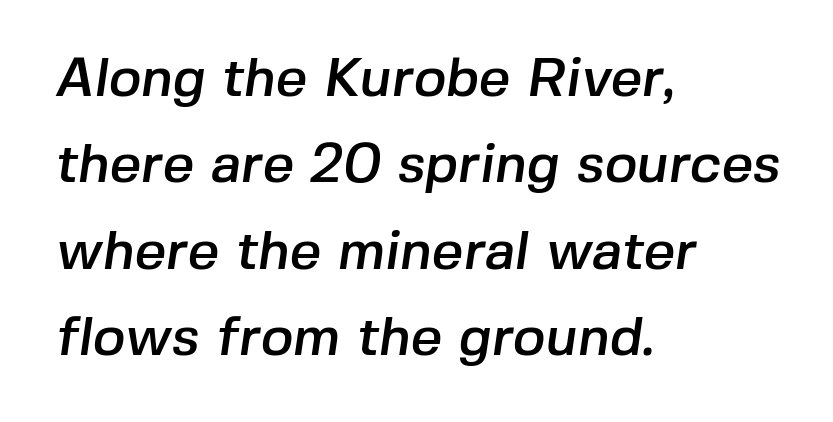
The image shows 55 px sans-serif type; set left-aligned, normal line spacing (1.57x), normal letter spacing, not underlined; low stroke contrast and a medium x-height.
